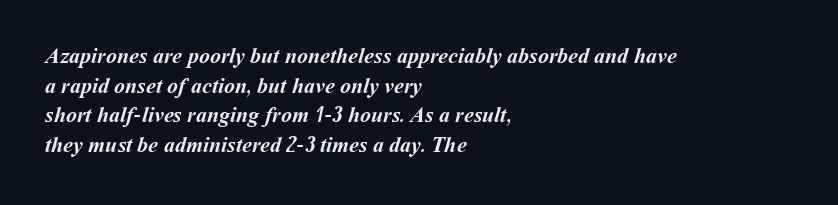
{"bold": "yes", "underline": "no", "align": "left", "line_spacing": "normal", "line_spacing_ratio": 1.35, "letter_spacing": "normal", "letter_spacing_em": 0.0, "glyph_px": 22}
